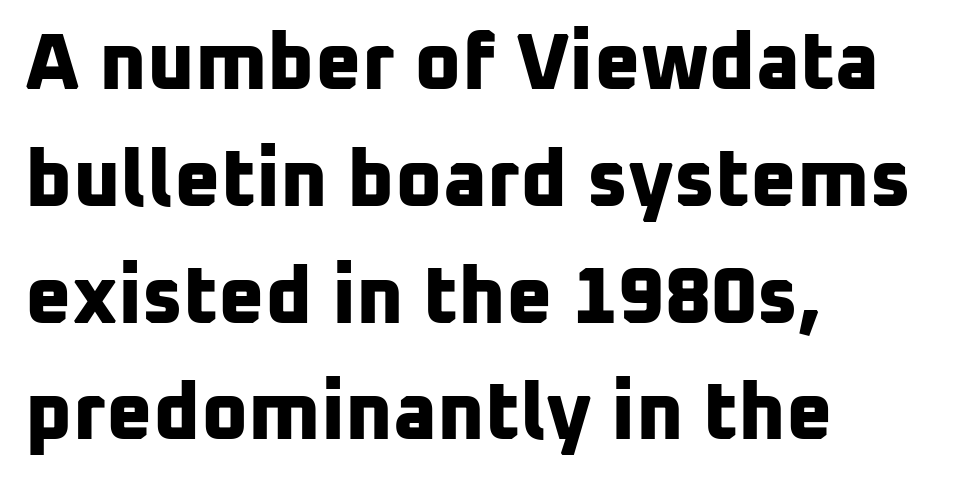
Font category for this specimen: sans-serif. This sample has the flowing, uneven cadence of proportional lettering. Glance below the letters and you will spot only blank space. These lines stack with their left ends in a neat column. The passage shown is emphatically bold. Evenly set lines give the paragraph a standard silhouette.
